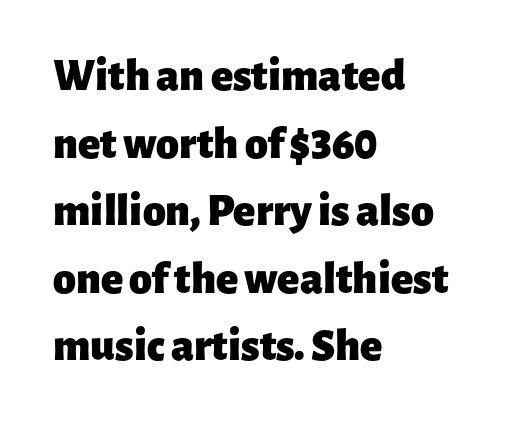
The image shows 46 px heavy sans-serif type, upright; set left-aligned, normal line spacing (1.47x), normal letter spacing, not underlined; low stroke contrast and a medium x-height.
